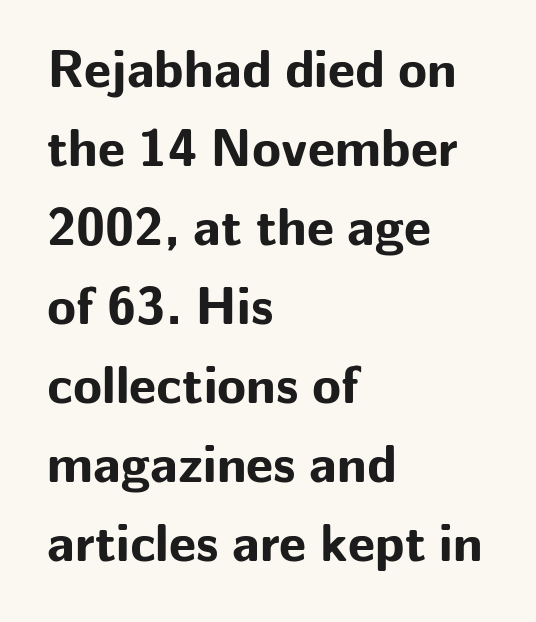
{"serif": "no", "italic": "no", "bold": "yes", "weight": "bold", "width": "normal", "stroke_contrast": "low", "x_height": "medium", "monospaced": "no", "underline": "no", "align": "left", "line_spacing": "normal", "line_spacing_ratio": 1.49, "letter_spacing": "normal", "letter_spacing_em": 0.0, "glyph_px": 53}
